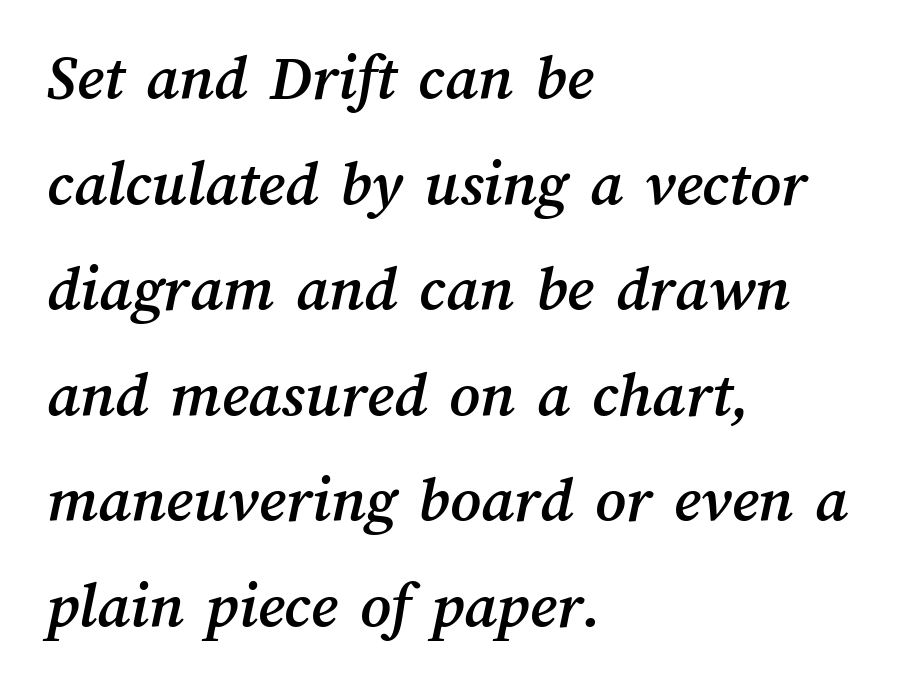
Unmarked baselines from the first word to the last. Successive baselines arrive at the customary interval. Characters follow at the spacing the type designer built in. The face used here is proportionally spaced, like ordinary book or web type. The passage is arranged the way most books set body copy — flush left.
